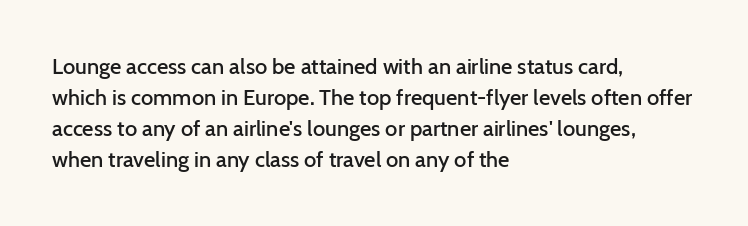
Q: Is the text bold? A: Semi-bold.
Q: Is the text italic (slanted)? A: No, it is upright.
Q: Is the text underlined? A: No.
Q: How is the paragraph aligned? A: Left-aligned.
Q: Is the spacing between letters normal or unusually wide? A: Normal.
Q: Is the spacing between lines tight, normal or loose? A: Normal.
